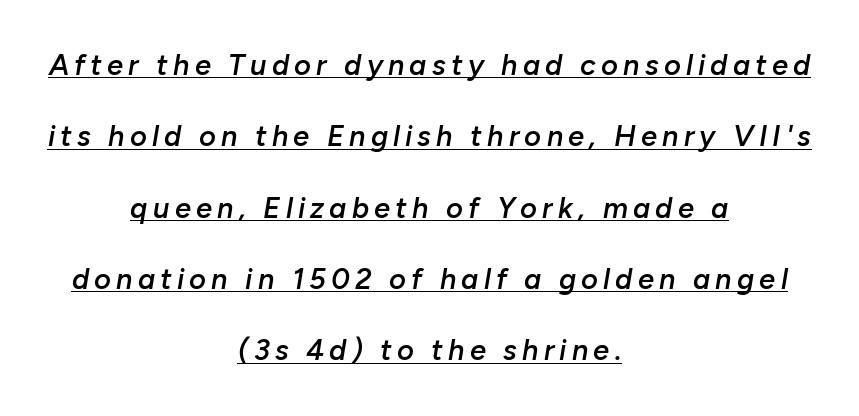
The image shows 29 px semibold type, italic (leaning right); set centered, loose line spacing (2.46x), underlined; low stroke contrast and a medium x-height.
